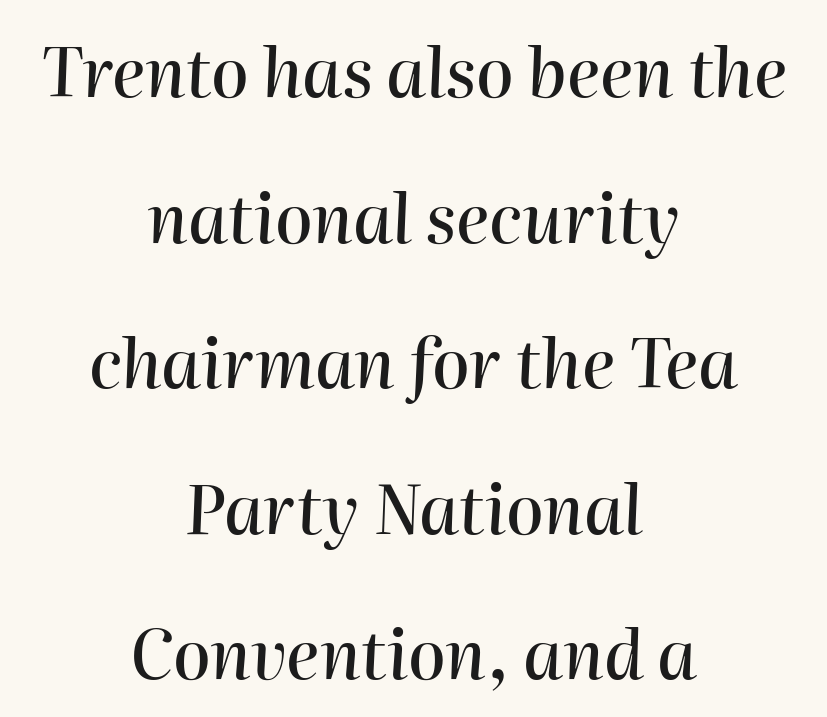
Q: Is the text italic (slanted)? A: Yes, it leans right by about 2 degrees.
Q: Is the text underlined? A: No.
Q: How is the paragraph aligned? A: Centered.
Q: Is the spacing between letters normal or unusually wide? A: Normal.
Q: Is the spacing between lines tight, normal or loose? A: Loose.
Q: Width (condensed, normal, or wide)? A: Normal.
Q: Stroke contrast? A: High.
Q: x-height? A: Medium.
Q: Monospaced? A: No.
